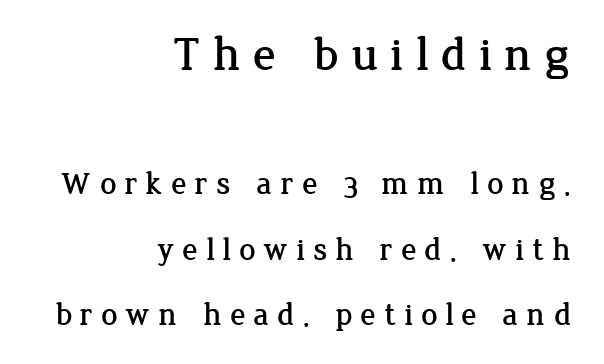
Q: Is the text italic (slanted)? A: No, it is upright.
Q: Is the typeface a serif or a sans-serif typeface? A: Serif.
Q: Is the text underlined? A: No.
Q: How is the paragraph aligned? A: Right-aligned.
Q: Is the spacing between letters normal or unusually wide? A: Unusually wide.
Q: Is the spacing between lines tight, normal or loose? A: Loose.
Q: Which block of text is set in a larger size, the first (top) or the second (bottom)? A: The first (top) one.
Q: Width (condensed, normal, or wide)? A: Normal.
Q: Stroke contrast? A: Low.
Q: x-height? A: Medium.
Q: Monospaced? A: No.
